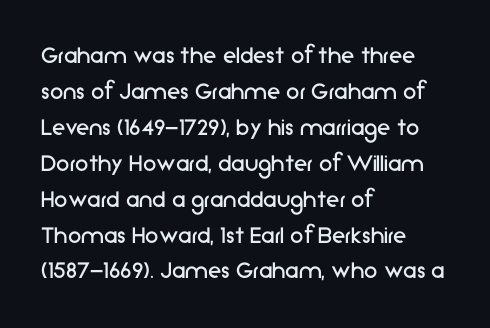
The image shows 27 px text type, upright; set left-aligned, normal line spacing (1.33x), normal letter spacing, not underlined.
